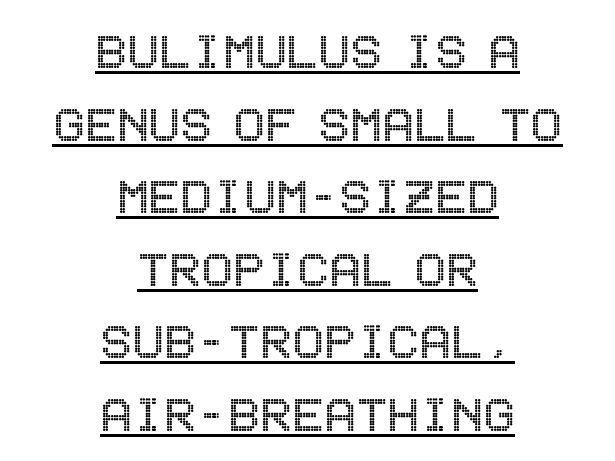
You could call the tracking neutral — neither tight nor loose. The passage is arranged like a title page — every line centered. The letters stand straight up with perfectly vertical stems. You can see a thin bar hugging the bottom of the glyphs.
